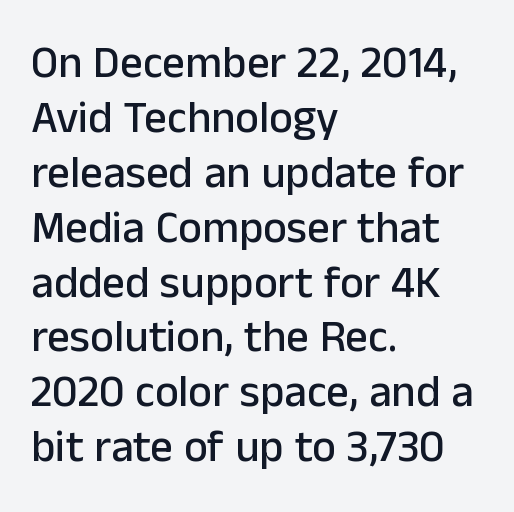
{"serif": "no", "italic": "no", "width": "normal", "stroke_contrast": "low", "x_height": "medium", "monospaced": "no", "underline": "no", "align": "left", "line_spacing_ratio": 1.22, "letter_spacing": "normal", "letter_spacing_em": 0.0, "glyph_px": 45}
